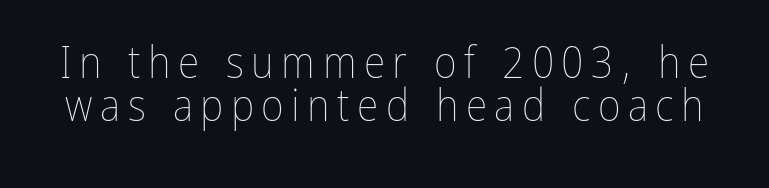
Q: Is the text bold? A: No.
Q: Is the text italic (slanted)? A: No, it is upright.
Q: Is the text underlined? A: No.
Q: Is the spacing between lines tight, normal or loose? A: Tight.
Q: Width (condensed, normal, or wide)? A: Condensed.
Q: Stroke contrast? A: Low.
Q: x-height? A: Medium.
Q: Monospaced? A: No.
